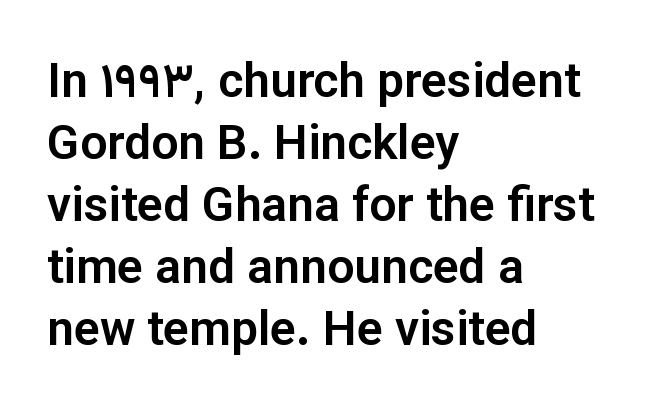
Serif or sans? Sans — the stroke terminals are bare. The typography opts for an upright posture over an oblique one. These lines stack with their left ends in a neat column. Spacing between characters is what you'd get straight out of the box. Vertical spacing — default. Looks like regular typesetting: each glyph gets only the width it needs.
